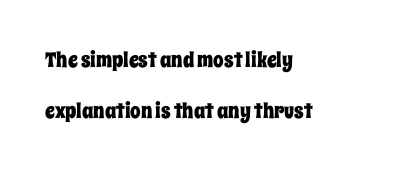
{"italic": "no", "underline": "no", "align": "left", "line_spacing": "loose", "line_spacing_ratio": 2.42, "letter_spacing": "normal", "letter_spacing_em": 0.0, "glyph_px": 21}
